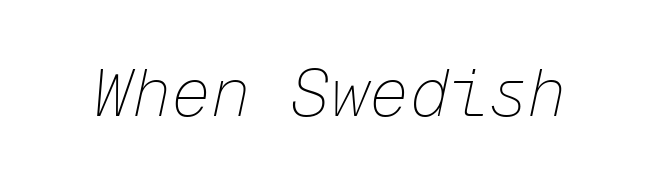
The face used here is monospaced, like something from a code editor. No heavy texture on the line: the type isn't bold. Has an underline been added? It has not. Quick note: italic.
